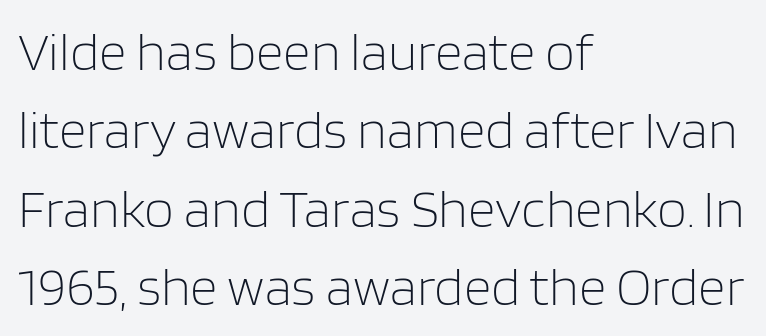
Q: Is the text bold? A: No.
Q: Is the text italic (slanted)? A: No, it is upright.
Q: Is the typeface a serif or a sans-serif typeface? A: Sans-serif.
Q: Is the text underlined? A: No.
Q: How is the paragraph aligned? A: Left-aligned.
Q: Is the spacing between letters normal or unusually wide? A: Normal.
Q: Is the spacing between lines tight, normal or loose? A: Normal.
Q: Width (condensed, normal, or wide)? A: Normal.
Q: Stroke contrast? A: Low.
Q: x-height? A: Large.
Q: Monospaced? A: No.
